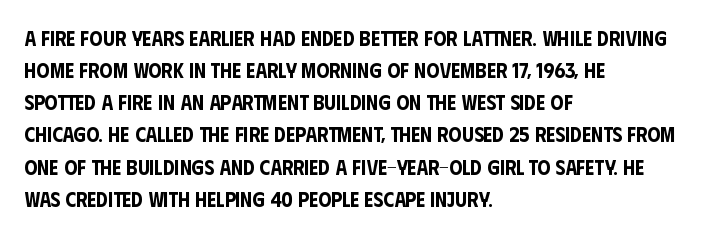
Q: Is the text italic (slanted)? A: No, it is upright.
Q: Is the text underlined? A: No.
Q: How is the paragraph aligned? A: Left-aligned.
Q: Is the spacing between letters normal or unusually wide? A: Normal.
Q: Is the spacing between lines tight, normal or loose? A: Normal.
